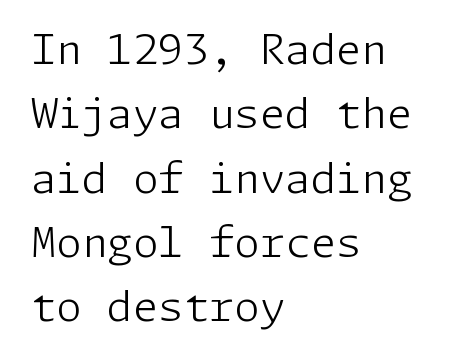
The face used here is a sans, in the tradition of grotesques and geometrics. Descenders hang freely into open space. No letter is thick-stroked: the sample isn't bold. Visually the block forms a straight wall on the left and a jagged coastline on the right. Posture: upright roman.
